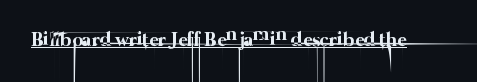
Heaviness? Minimal to ordinary, like unemphasized prose. A typesetter would call this zero additional tracking. Has an underline been added? It has.
